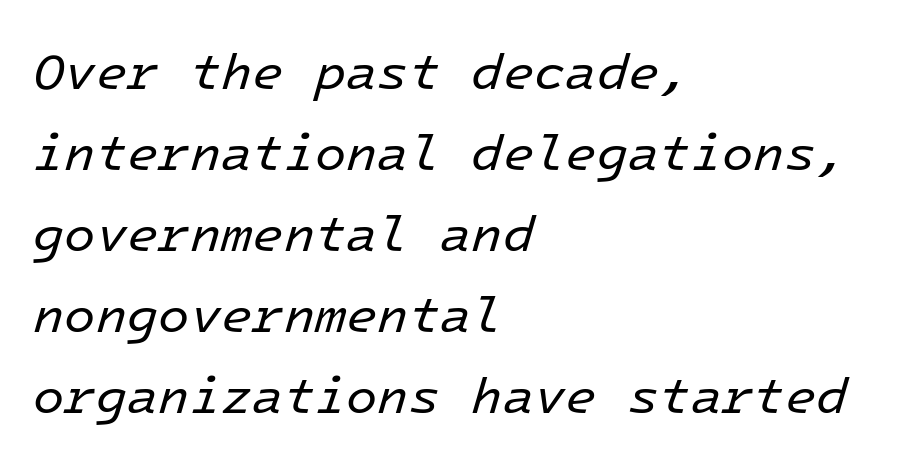
Q: Is the text bold? A: No.
Q: Is the text italic (slanted)? A: Yes, it leans right by about 16 degrees.
Q: Is the text underlined? A: No.
Q: How is the paragraph aligned? A: Left-aligned.
Q: Is the spacing between letters normal or unusually wide? A: Normal.
Q: Is the spacing between lines tight, normal or loose? A: Normal.
Q: Width (condensed, normal, or wide)? A: Normal.
Q: Stroke contrast? A: Low.
Q: x-height? A: Medium.
Q: Monospaced? A: Yes.
